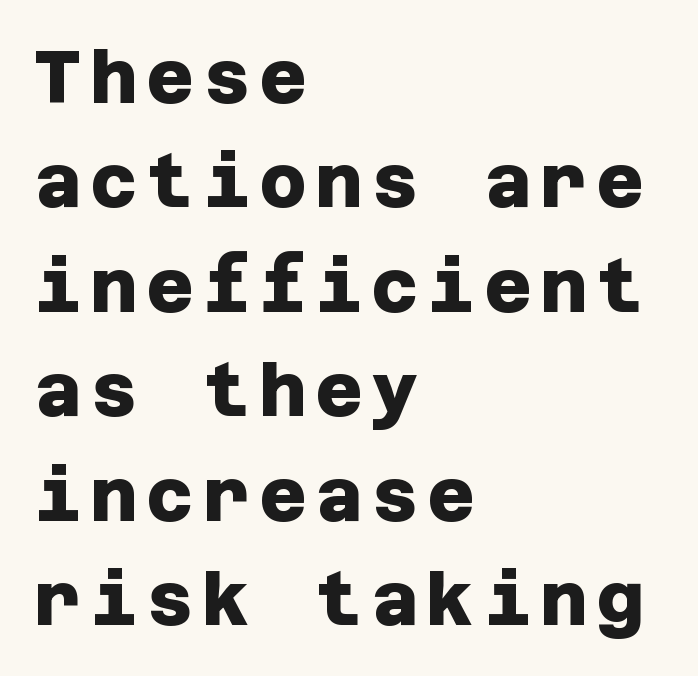
{"serif": "no", "bold": "yes", "weight": "heavy", "width": "normal", "stroke_contrast": "low", "x_height": "large", "underline": "no", "align": "left", "line_spacing": "normal", "line_spacing_ratio": 1.43, "glyph_px": 73}
